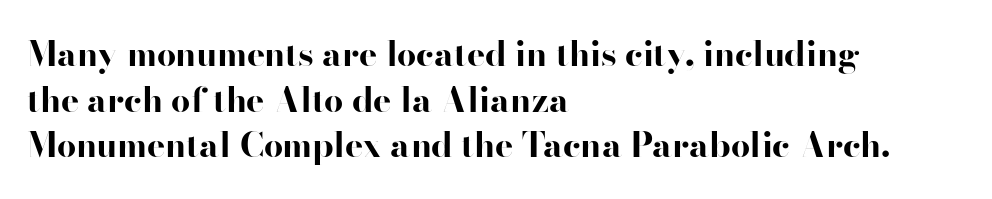
Q: Is the text bold? A: Yes.
Q: Is the text italic (slanted)? A: No, it is upright.
Q: Is the typeface a serif or a sans-serif typeface? A: Sans-serif.
Q: Is the text underlined? A: No.
Q: How is the paragraph aligned? A: Left-aligned.
Q: Is the spacing between letters normal or unusually wide? A: Normal.
Q: Is the spacing between lines tight, normal or loose? A: Normal.
Q: Width (condensed, normal, or wide)? A: Wide.
Q: Stroke contrast? A: High.
Q: x-height? A: Small.
Q: Monospaced? A: No.
